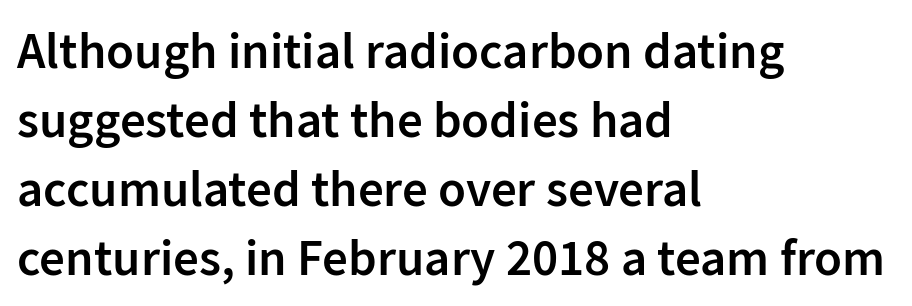
Normally led — the rows are evenly, conventionally spaced. Bare-footed words on every line. The line texture is even and compact thanks to regular tracking. One-word summary of the alignment: left.
